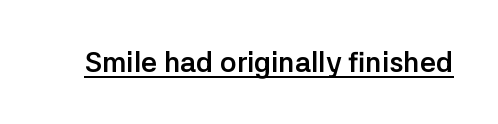
Q: Is the text bold? A: Yes.
Q: Is the text italic (slanted)? A: No, it is upright.
Q: Is the typeface a serif or a sans-serif typeface? A: Sans-serif.
Q: Is the text underlined? A: Yes.
Q: Is the spacing between letters normal or unusually wide? A: Normal.
Q: Width (condensed, normal, or wide)? A: Normal.
Q: Stroke contrast? A: Low.
Q: x-height? A: Medium.
Q: Monospaced? A: No.
